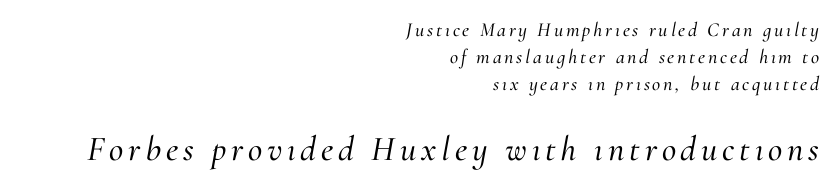
Here the designer chose a conventional face with non-uniform glyph widths. Rendered with sloped, italic letterforms. The ragged edge is on the left, which tells us the setting is flush right. Scale increases going downward across the two blocks. Each row of text sits above clean, open space. The letters carry serifs — small finishing strokes at the ends of their stems.
